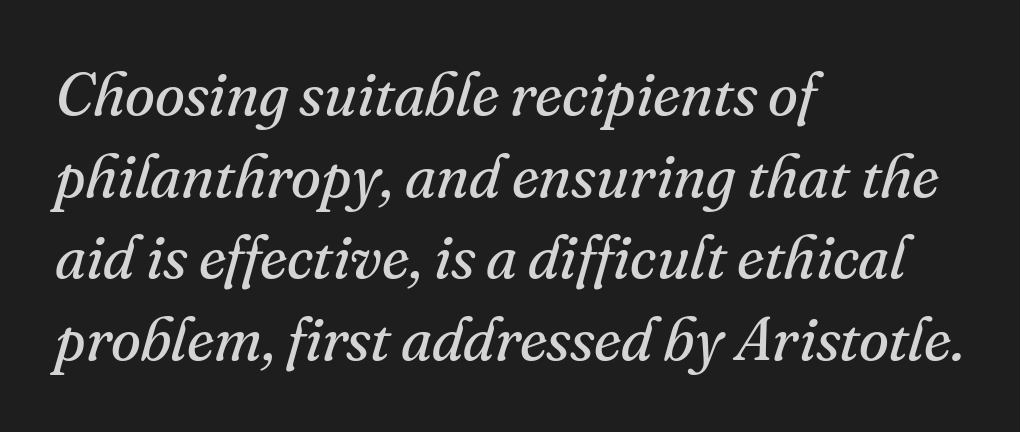
{"serif": "yes", "italic": "yes", "lean": "right", "slant_degrees": 16, "bold": "no", "weight": "regular", "width": "normal", "stroke_contrast": "medium", "x_height": "small", "monospaced": "no", "underline": "no", "align": "left", "line_spacing": "normal", "line_spacing_ratio": 1.34, "letter_spacing": "normal", "letter_spacing_em": 0.0, "glyph_px": 61}
